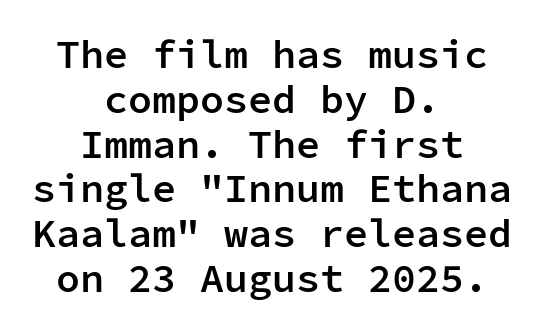
The lettering holds an erect, upright posture throughout. Check under the words: just untouched page. The rendering shows plain stroke endings on the letterforms — a sans-serif design. Notice the strokes are somewhat thickened but not fully heavy: this is a semibold. Reading down the column, the eye jumps only a short way to each next line.
